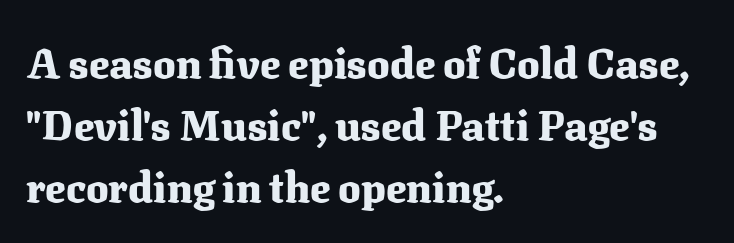
Q: Is the text bold? A: Yes.
Q: Is the text italic (slanted)? A: No, it is upright.
Q: Is the typeface a serif or a sans-serif typeface? A: Serif.
Q: Is the text underlined? A: No.
Q: How is the paragraph aligned? A: Left-aligned.
Q: Is the spacing between letters normal or unusually wide? A: Normal.
Q: Is the spacing between lines tight, normal or loose? A: Normal.
Q: Width (condensed, normal, or wide)? A: Normal.
Q: Stroke contrast? A: Medium.
Q: x-height? A: Medium.
Q: Monospaced? A: No.
